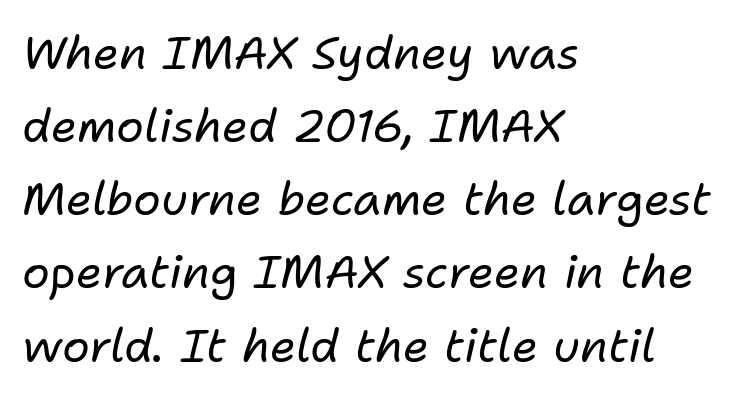
Q: Is the text bold? A: No.
Q: Is the text italic (slanted)? A: Yes, it leans right by about 11 degrees.
Q: Is the text underlined? A: No.
Q: How is the paragraph aligned? A: Left-aligned.
Q: Is the spacing between letters normal or unusually wide? A: Normal.
Q: Is the spacing between lines tight, normal or loose? A: Normal.
Q: Width (condensed, normal, or wide)? A: Normal.
Q: Stroke contrast? A: Low.
Q: x-height? A: Medium.
Q: Monospaced? A: No.
